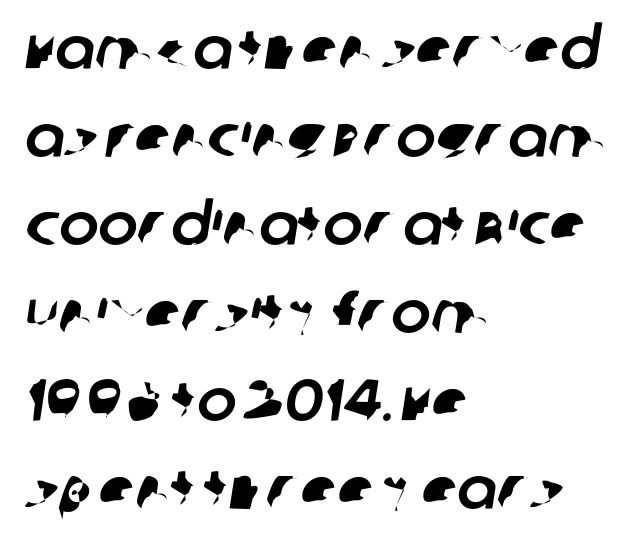
Q: Is the typeface a serif or a sans-serif typeface? A: Sans-serif.
Q: Is the text underlined? A: No.
Q: How is the paragraph aligned? A: Left-aligned.
Q: Is the spacing between letters normal or unusually wide? A: Normal.
Q: Is the spacing between lines tight, normal or loose? A: Normal.
Q: Width (condensed, normal, or wide)? A: Normal.
Q: Stroke contrast? A: Low.
Q: x-height? A: Large.
Q: Monospaced? A: No.
